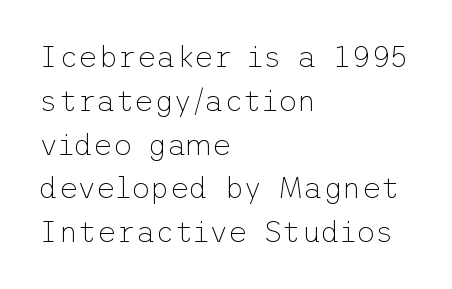
Q: Is the text bold? A: No.
Q: Is the text italic (slanted)? A: No, it is upright.
Q: Is the typeface a serif or a sans-serif typeface? A: Sans-serif.
Q: Is the text underlined? A: No.
Q: How is the paragraph aligned? A: Left-aligned.
Q: Is the spacing between letters normal or unusually wide? A: Normal.
Q: Is the spacing between lines tight, normal or loose? A: Normal.
Q: Width (condensed, normal, or wide)? A: Normal.
Q: Stroke contrast? A: Low.
Q: x-height? A: Medium.
